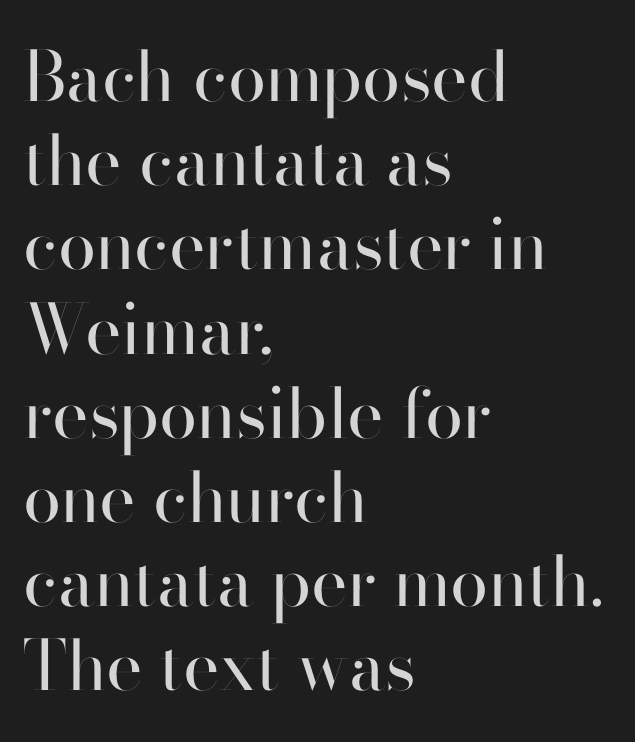
You could call the tracking neutral — neither tight nor loose. Character widths vary here, with narrow letters taking less room than wide ones. A clean baseline with only descenders dipping below it. The lettering stays uniformly vertical, giving the passage a roman look. The rag falls on the right side of this text block. A quiet, ordinary-to-light weight characterises the typeface.
